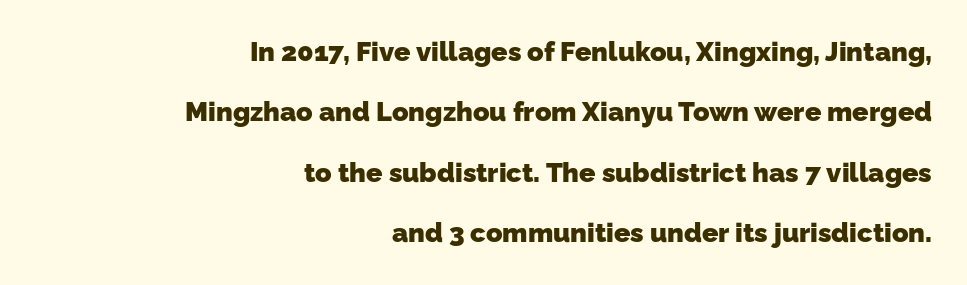
The image shows 27 px bold type; set right-aligned, loose line spacing (2.24x), normal letter spacing, not underlined.
